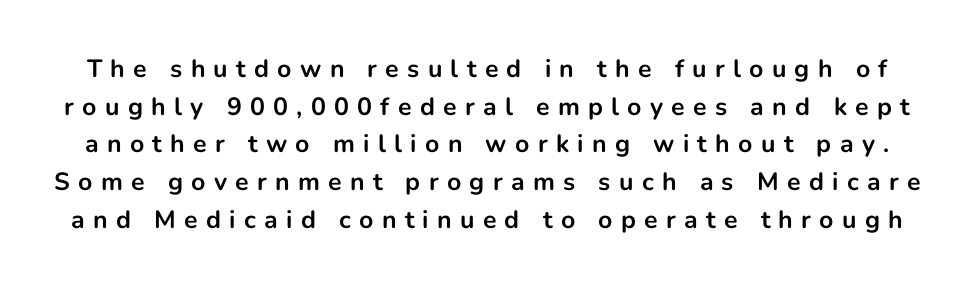
{"italic": "no", "bold": "yes", "underline": "no", "line_spacing": "normal", "line_spacing_ratio": 1.51, "letter_spacing": "wide", "letter_spacing_em": 0.33, "glyph_px": 25}
